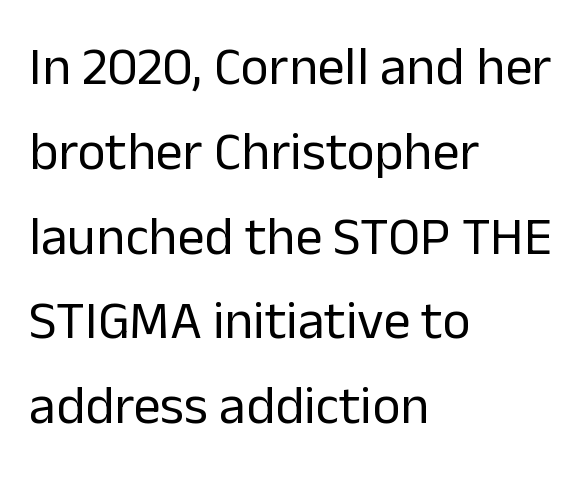
Q: Is the text bold? A: No.
Q: Is the text italic (slanted)? A: No, it is upright.
Q: Is the typeface a serif or a sans-serif typeface? A: Sans-serif.
Q: Is the text underlined? A: No.
Q: How is the paragraph aligned? A: Left-aligned.
Q: Is the spacing between letters normal or unusually wide? A: Normal.
Q: Is the spacing between lines tight, normal or loose? A: Normal.
Q: Width (condensed, normal, or wide)? A: Normal.
Q: Stroke contrast? A: Low.
Q: x-height? A: Medium.
Q: Monospaced? A: No.
